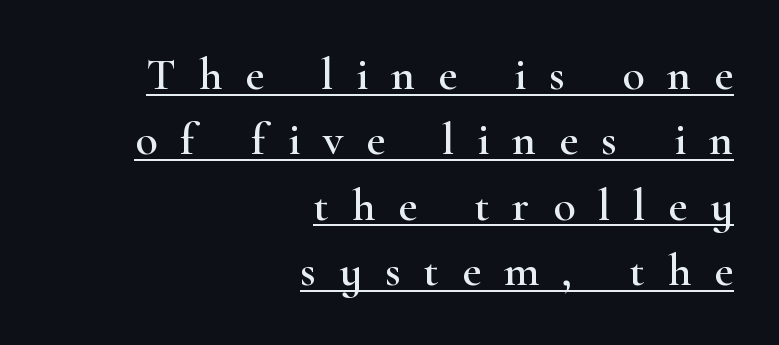
Typeset ragged left — the right edge is the straight one. Little horizontal feet cap the strokes, marking this as serif type. What's the leading like? Ordinary, nothing unusual. Varying glyph widths throughout — classic text-font behaviour.
